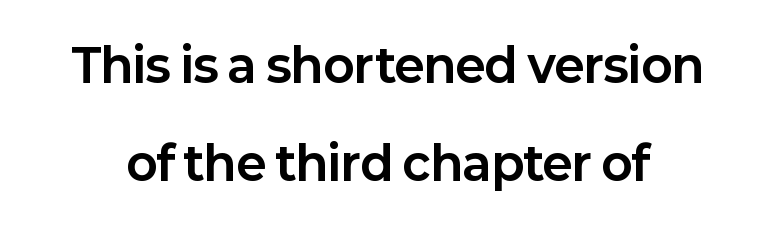
The image shows 46 px bold sans-serif type, upright; set loose line spacing (2.14x), normal letter spacing, not underlined; low stroke contrast and a medium x-height.
